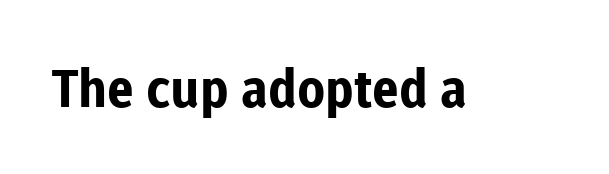
The face used here is rendered with its standard letterfit. Does the weight exceed regular? Yes, all the way to bold. Do the characters align in a grid? No, the font is proportional. Designer's note — italics off, roman on. Observe the absence of serifs on each vertical stroke in this sample. Plain, unruled lines of type.
